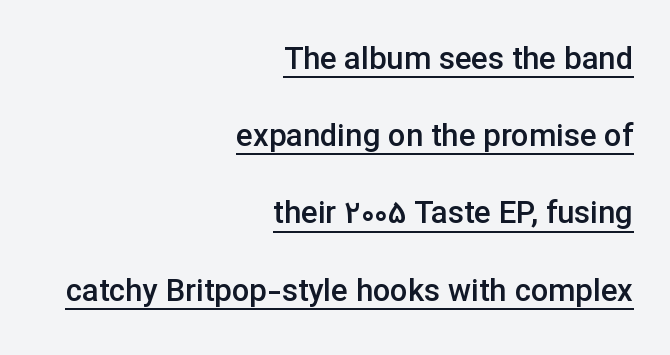
Whoever set this chose breathing room over compactness in the vertical rhythm. Does extra space separate the letters? No, they use regular spacing. The lettering is marked with a stroke running underneath it. Is this a fixed-width face? No — the glyphs have proportional, varying widths. Every stem runs plumb, perpendicular to the baseline.
